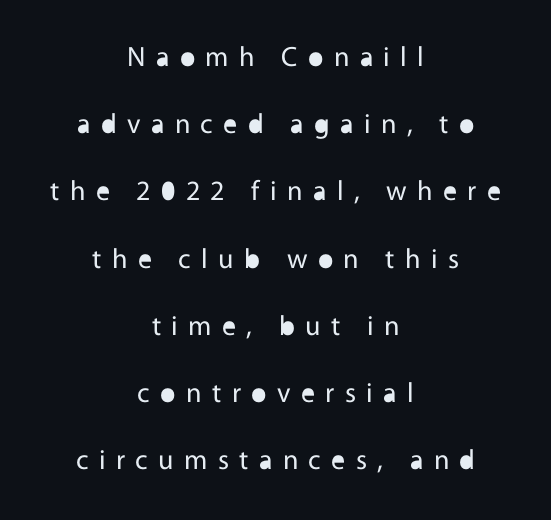
The image shows 28 px regular-weight sans-serif type, upright; set centered, loose line spacing (2.4x), unusually wide letter spacing (+0.37 em), not underlined; a medium x-height.
